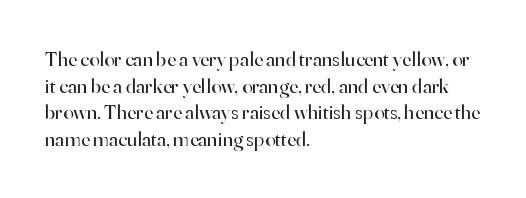
Summary of weight: not heavy and not bold. The vertical gap from one line to the next is medium. The type is set solid horizontally, with unmodified tracking. No italicization has been applied; the sample stays upright. The paragraph shown leans on its left margin. The gap between lines stays unmarked.
